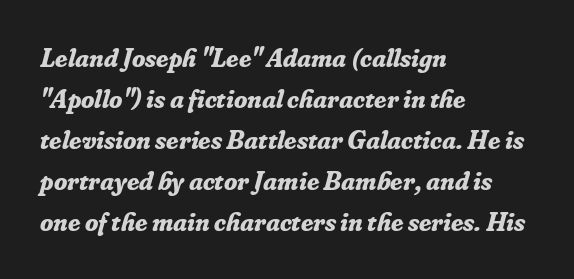
Spacing between characters is what you'd get straight out of the box. Heavy-handed strokes throughout: this text is bold. Words float on clear page, feet unadorned. This block has exactly the height ordinary leading produces. An italicized treatment has been applied to the whole sample.
